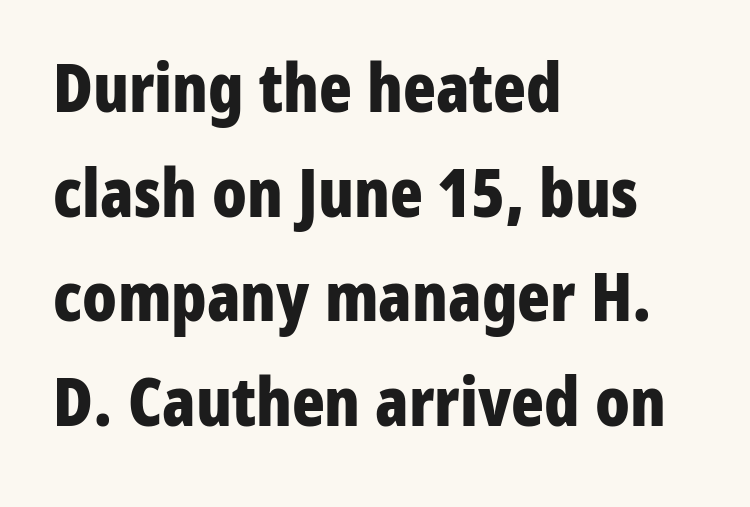
{"serif": "no", "italic": "no", "bold": "yes", "weight": "bold", "width": "condensed", "stroke_contrast": "low", "x_height": "medium", "monospaced": "no", "underline": "no", "align": "left", "line_spacing": "normal", "line_spacing_ratio": 1.54, "letter_spacing": "normal", "letter_spacing_em": 0.0, "glyph_px": 68}
